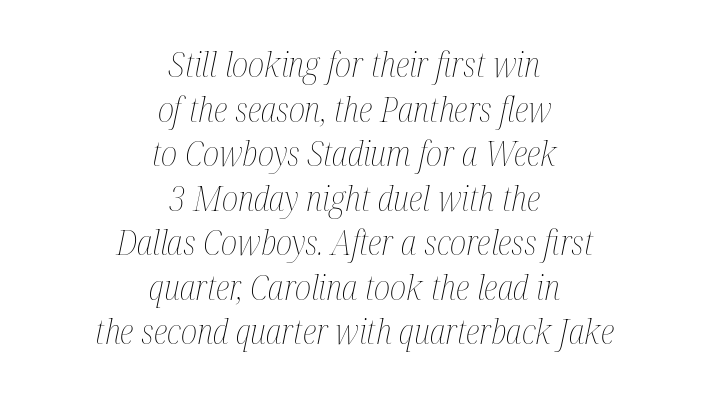
Note the varied advance widths — an 'i' is clearly narrower than an 'm'. The strokes are not fattened; the text isn't bold. Caption: multi-line text, centered on the measure. Anything drawn beneath the words? Only blank space. What stands out about the letter spacing? Nothing — it is the standard amount.
